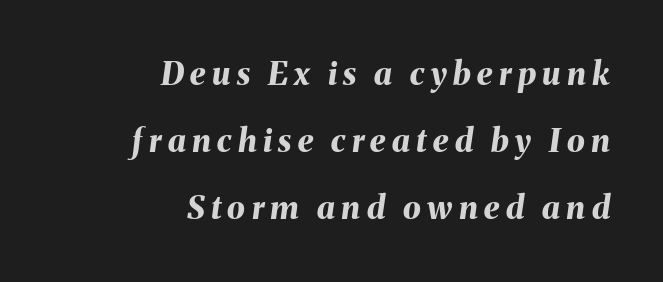
{"italic": "yes", "lean": "right", "slant_degrees": 8, "bold": "yes", "weight": "bold", "width": "normal", "stroke_contrast": "medium", "x_height": "medium", "monospaced": "no", "underline": "no", "align": "right", "line_spacing": "loose", "line_spacing_ratio": 2.1, "letter_spacing": "wide", "letter_spacing_em": 0.2, "glyph_px": 32}
